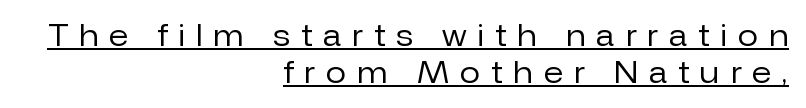
The image shows 29 px regular-weight sans-serif type, upright; set right-aligned, normal line spacing (1.27x), unusually wide letter spacing (+0.39 em), underlined; low stroke contrast and a medium x-height.
